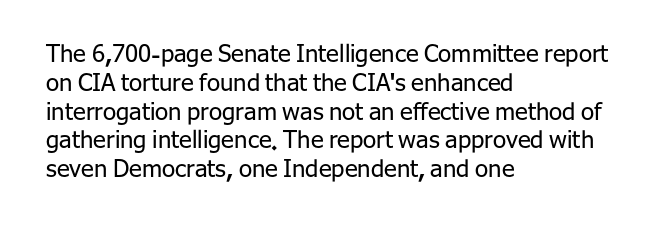
Q: Is the text bold? A: No.
Q: Is the text italic (slanted)? A: No, it is upright.
Q: Is the text underlined? A: No.
Q: How is the paragraph aligned? A: Left-aligned.
Q: Is the spacing between letters normal or unusually wide? A: Normal.
